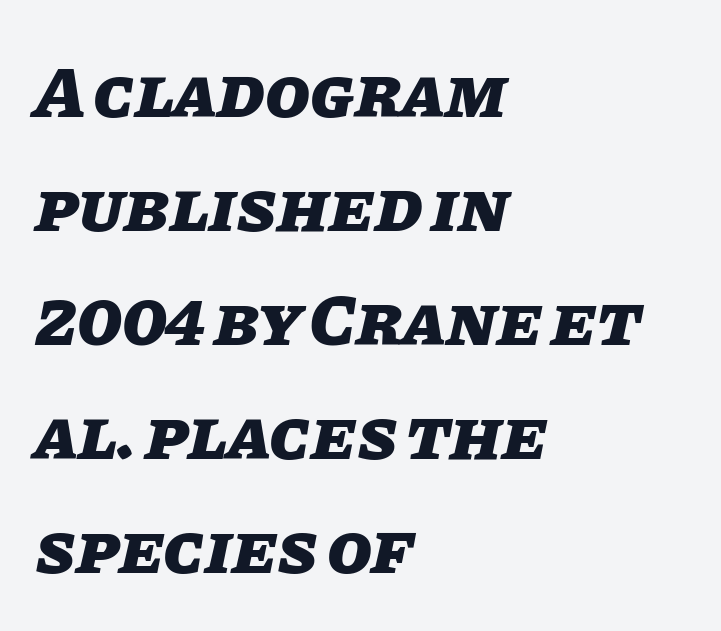
Q: Is the text bold? A: Yes.
Q: Is the text italic (slanted)? A: Yes, it leans right by about 11 degrees.
Q: Is the text underlined? A: No.
Q: How is the paragraph aligned? A: Left-aligned.
Q: Is the spacing between letters normal or unusually wide? A: Normal.
Q: Is the spacing between lines tight, normal or loose? A: Normal.
Q: Width (condensed, normal, or wide)? A: Normal.
Q: Stroke contrast? A: Low.
Q: x-height? A: Large.
Q: Monospaced? A: No.
